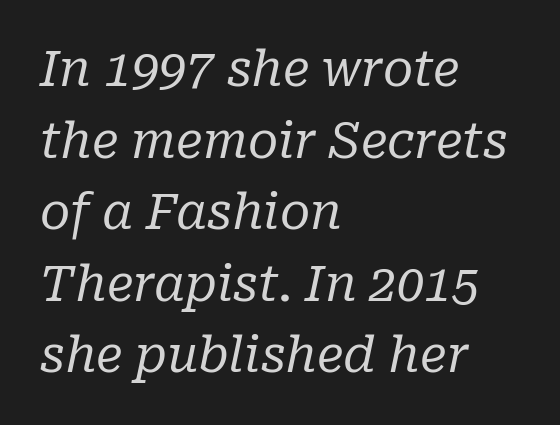
{"serif": "yes", "italic": "yes", "lean": "right", "slant_degrees": 10, "bold": "no", "weight": "regular", "width": "normal", "stroke_contrast": "low", "x_height": "medium", "monospaced": "no", "underline": "no", "align": "left", "line_spacing": "normal", "line_spacing_ratio": 1.46, "letter_spacing": "normal", "letter_spacing_em": 0.0, "glyph_px": 49}
